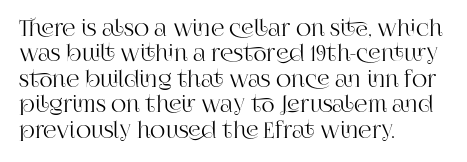
The image shows 21 px text type, upright; set left-aligned, line spacing 1.21x, normal letter spacing, not underlined.
